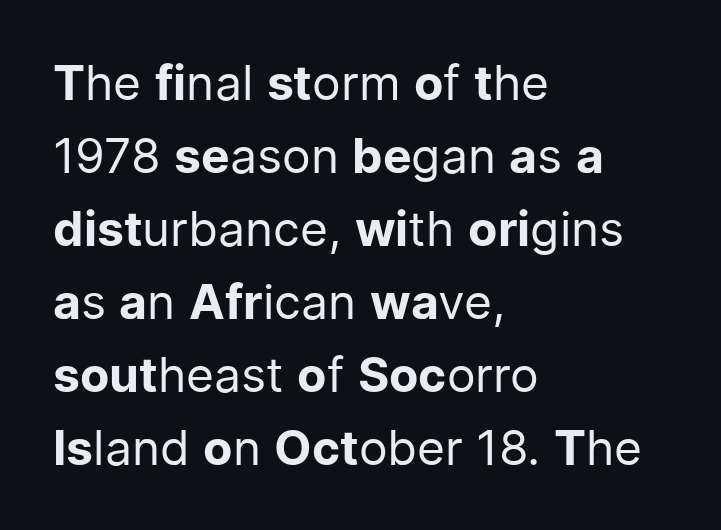
{"serif": "no", "italic": "no", "bold": "no", "weight": "regular", "width": "normal", "stroke_contrast": "low", "x_height": "medium", "monospaced": "no", "underline": "no", "align": "left", "line_spacing": "normal", "line_spacing_ratio": 1.52, "letter_spacing": "normal", "letter_spacing_em": 0.0, "glyph_px": 48}
